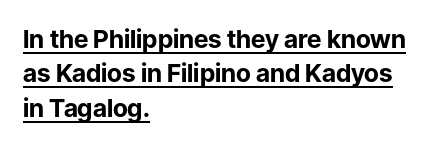
The image shows 25 px bold type, upright; set left-aligned, normal line spacing (1.38x), normal letter spacing, underlined.
